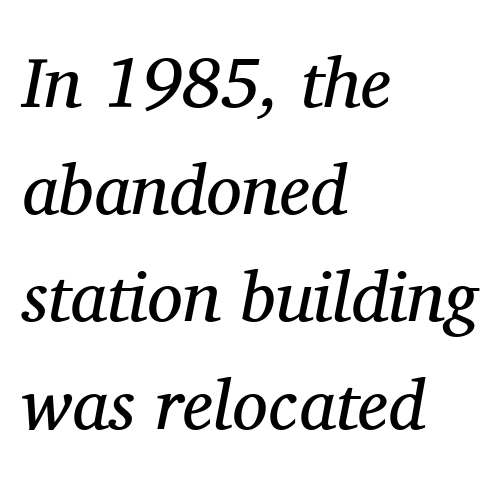
Q: Is the text bold? A: No.
Q: Is the text italic (slanted)? A: Yes, it leans right by about 11 degrees.
Q: Is the typeface a serif or a sans-serif typeface? A: Serif.
Q: Is the text underlined? A: No.
Q: How is the paragraph aligned? A: Left-aligned.
Q: Is the spacing between letters normal or unusually wide? A: Normal.
Q: Is the spacing between lines tight, normal or loose? A: Normal.
Q: Width (condensed, normal, or wide)? A: Normal.
Q: Stroke contrast? A: Medium.
Q: x-height? A: Medium.
Q: Monospaced? A: No.
